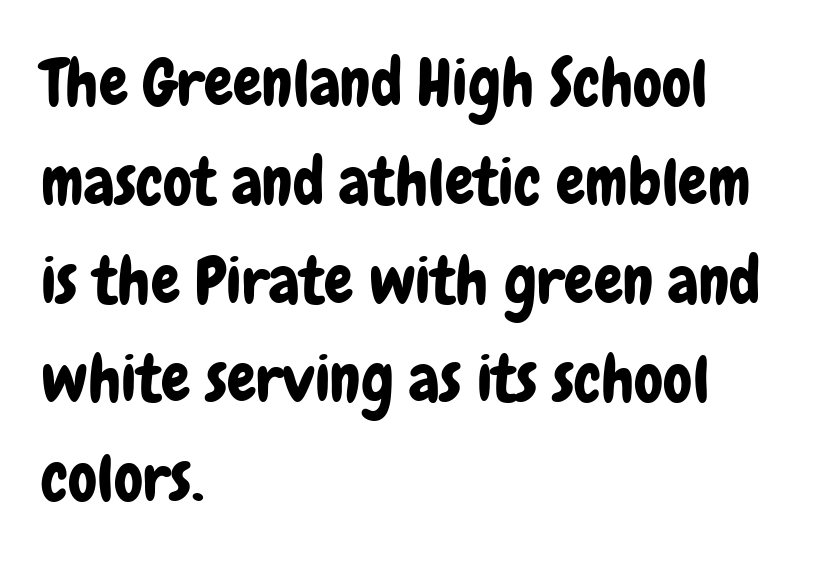
Q: Is the text italic (slanted)? A: No, it is upright.
Q: Is the typeface a serif or a sans-serif typeface? A: Sans-serif.
Q: Is the text underlined? A: No.
Q: How is the paragraph aligned? A: Left-aligned.
Q: Is the spacing between letters normal or unusually wide? A: Normal.
Q: Is the spacing between lines tight, normal or loose? A: Normal.
Q: Width (condensed, normal, or wide)? A: Condensed.
Q: Stroke contrast? A: Low.
Q: x-height? A: Medium.
Q: Monospaced? A: No.
